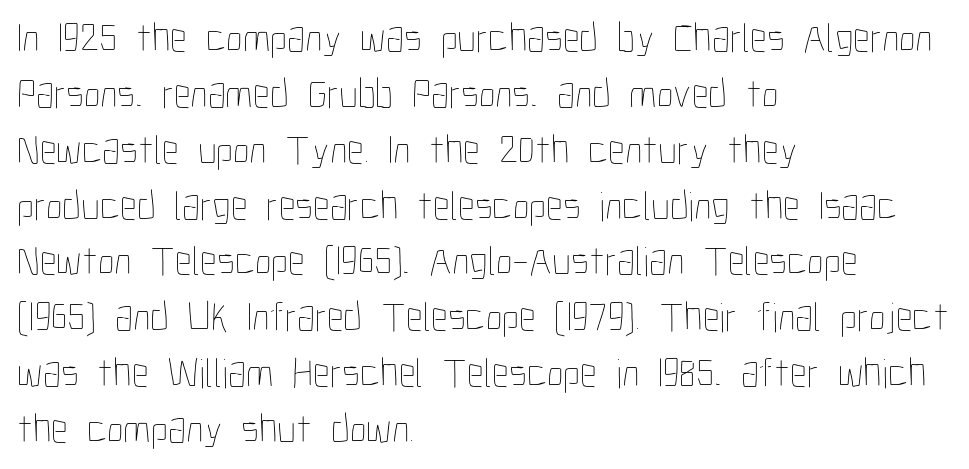
The leading is moderate, giving the passage an even texture. Alignment: flush left. The passage shown is typed in a proportional face where columns would drift. The weight tops out at a normal text grade. In terms of posture, this sample is upright. Nobody touched the tracking dial on this one.
